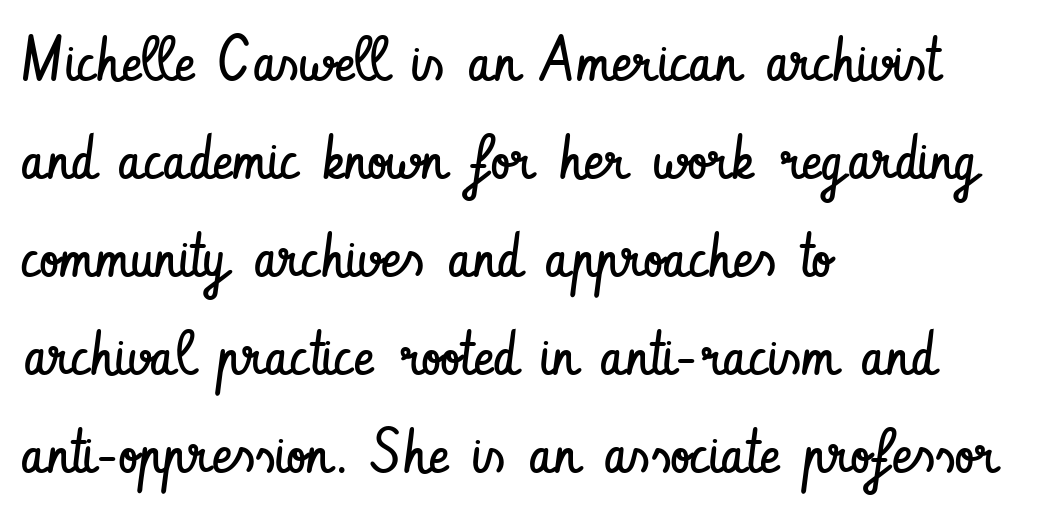
{"serif": "no", "italic": "no", "bold": "no", "weight": "regular", "width": "condensed", "stroke_contrast": "low", "x_height": "small", "monospaced": "no", "underline": "no", "align": "left", "line_spacing": "normal", "line_spacing_ratio": 1.58, "letter_spacing": "normal", "letter_spacing_em": 0.0, "glyph_px": 62}
